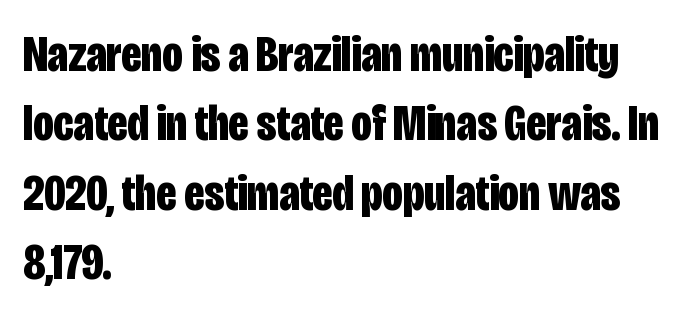
Q: Is the text bold? A: Yes.
Q: Is the text italic (slanted)? A: No, it is upright.
Q: Is the typeface a serif or a sans-serif typeface? A: Sans-serif.
Q: Is the text underlined? A: No.
Q: How is the paragraph aligned? A: Left-aligned.
Q: Is the spacing between letters normal or unusually wide? A: Normal.
Q: Is the spacing between lines tight, normal or loose? A: Normal.
Q: Width (condensed, normal, or wide)? A: Condensed.
Q: Stroke contrast? A: Low.
Q: x-height? A: Large.
Q: Monospaced? A: No.
